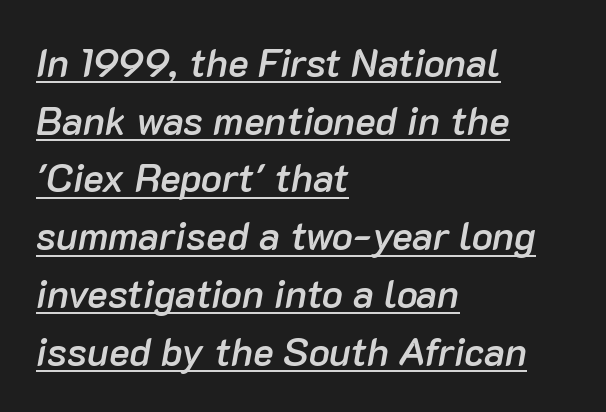
The image shows 39 px semibold type, italic (leaning right); set left-aligned, normal line spacing (1.48x), normal letter spacing, underlined; low stroke contrast and a medium x-height.
